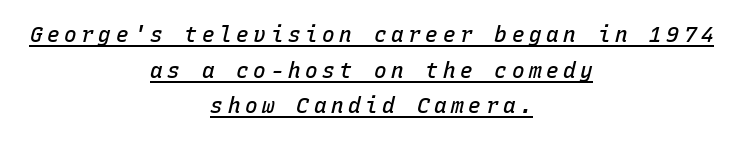
{"italic": "yes", "lean": "right", "slant_degrees": 15, "bold": "semi", "underline": "yes", "align": "center", "line_spacing": "normal", "line_spacing_ratio": 1.7, "letter_spacing": "wide", "letter_spacing_em": 0.22, "glyph_px": 21}
